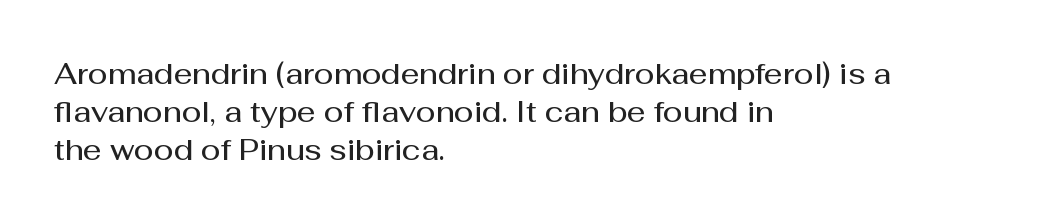
Q: Is the text bold? A: Semi-bold.
Q: Is the text italic (slanted)? A: No, it is upright.
Q: Is the typeface a serif or a sans-serif typeface? A: Sans-serif.
Q: Is the text underlined? A: No.
Q: How is the paragraph aligned? A: Left-aligned.
Q: Is the spacing between letters normal or unusually wide? A: Normal.
Q: Is the spacing between lines tight, normal or loose? A: Normal.
Q: Width (condensed, normal, or wide)? A: Normal.
Q: Stroke contrast? A: Medium.
Q: x-height? A: Medium.
Q: Monospaced? A: No.
